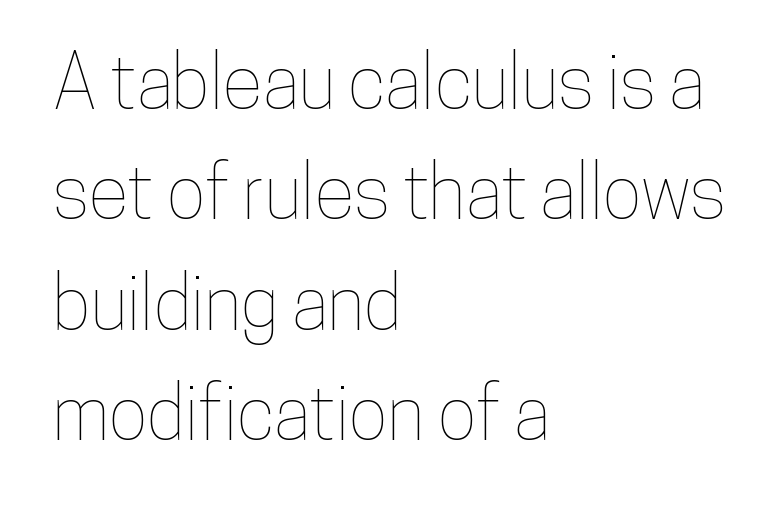
The image shows 74 px condensed type, upright; set left-aligned, normal line spacing (1.49x), normal letter spacing, not underlined; low stroke contrast and a medium x-height.
